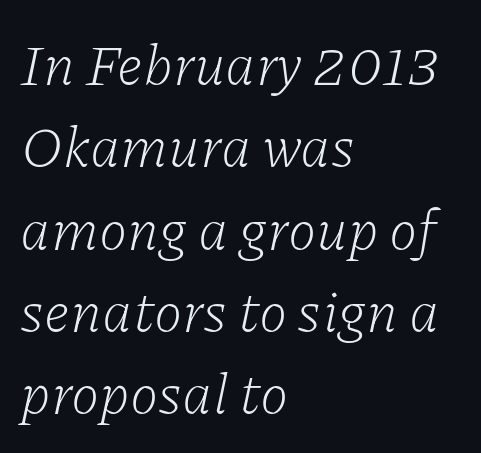
Q: Is the text bold? A: No.
Q: Is the text italic (slanted)? A: Yes, it leans right by about 11 degrees.
Q: Is the typeface a serif or a sans-serif typeface? A: Serif.
Q: Is the text underlined? A: No.
Q: How is the paragraph aligned? A: Left-aligned.
Q: Is the spacing between letters normal or unusually wide? A: Normal.
Q: Is the spacing between lines tight, normal or loose? A: Normal.
Q: Width (condensed, normal, or wide)? A: Normal.
Q: Stroke contrast? A: Low.
Q: x-height? A: Medium.
Q: Monospaced? A: No.
